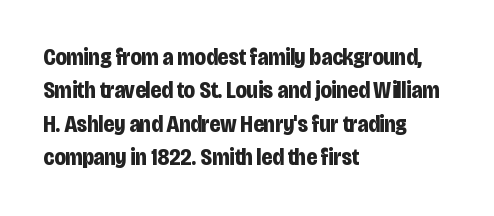
The image shows 23 px bold type, upright; set left-aligned, normal line spacing (1.45x), normal letter spacing, not underlined.
